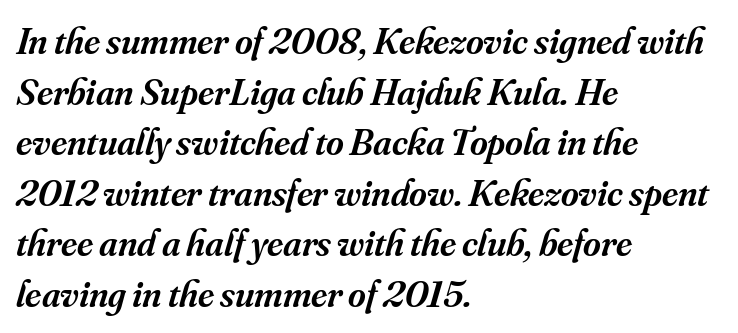
{"serif": "yes", "italic": "yes", "lean": "right", "slant_degrees": 16, "bold": "semi", "weight": "semibold", "width": "normal", "stroke_contrast": "medium", "x_height": "small", "monospaced": "no", "underline": "no", "align": "left", "line_spacing": "normal", "line_spacing_ratio": 1.33, "letter_spacing": "normal", "letter_spacing_em": 0.0, "glyph_px": 38}
